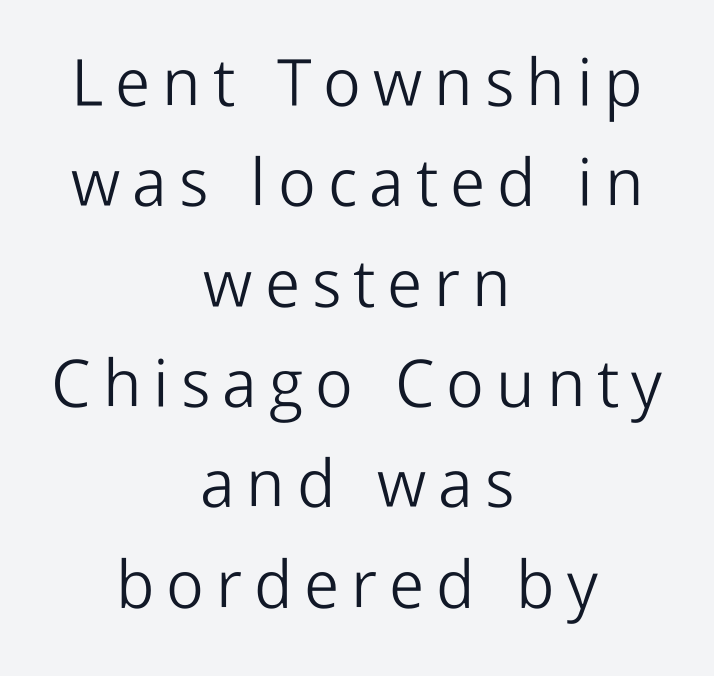
The image shows 66 px light sans-serif type, upright; set centered, normal line spacing (1.52x), not underlined; low stroke contrast and a medium x-height.
